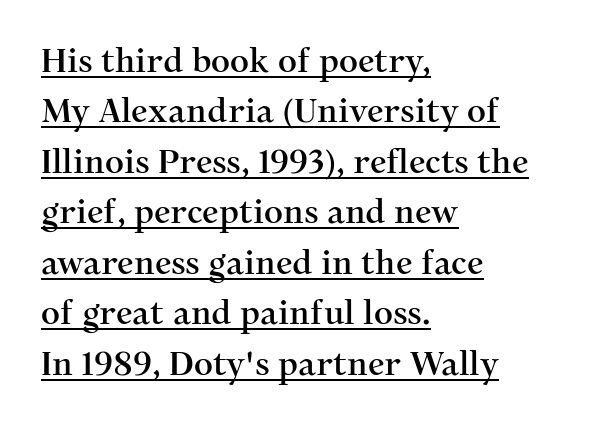
Q: Is the text italic (slanted)? A: No, it is upright.
Q: Is the typeface a serif or a sans-serif typeface? A: Serif.
Q: Is the text underlined? A: Yes.
Q: How is the paragraph aligned? A: Left-aligned.
Q: Is the spacing between letters normal or unusually wide? A: Normal.
Q: Is the spacing between lines tight, normal or loose? A: Normal.
Q: Width (condensed, normal, or wide)? A: Normal.
Q: Stroke contrast? A: Medium.
Q: x-height? A: Medium.
Q: Monospaced? A: No.
